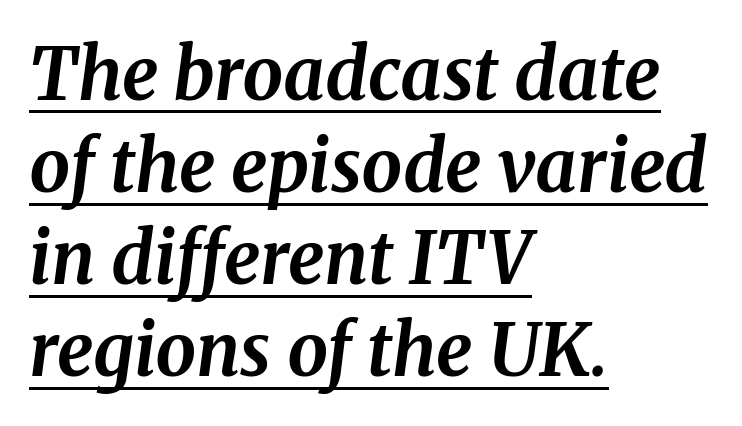
{"serif": "yes", "italic": "yes", "lean": "right", "slant_degrees": 8, "bold": "yes", "weight": "bold", "width": "normal", "stroke_contrast": "medium", "x_height": "medium", "monospaced": "no", "underline": "yes", "align": "left", "line_spacing": "normal", "line_spacing_ratio": 1.28, "letter_spacing": "normal", "letter_spacing_em": 0.0, "glyph_px": 72}
